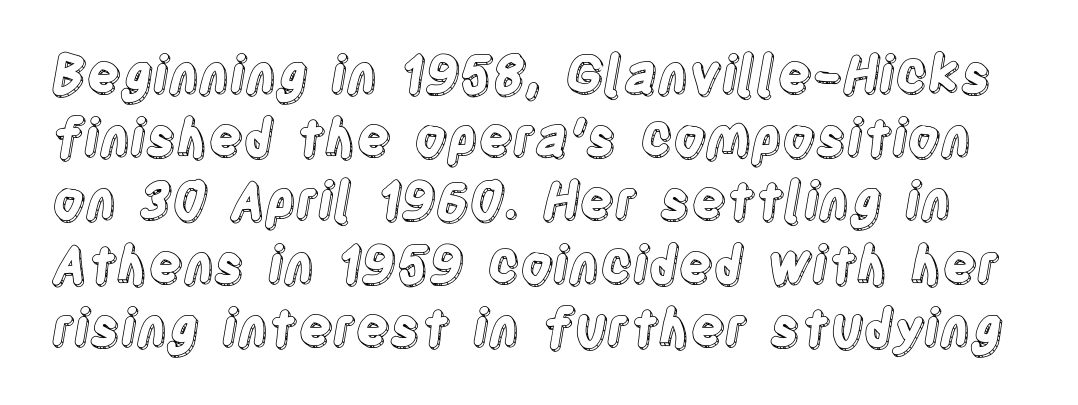
Letter spacing: default. Beneath every word, the page is bare. The face used here is proportionally spaced, like ordinary book or web type.
